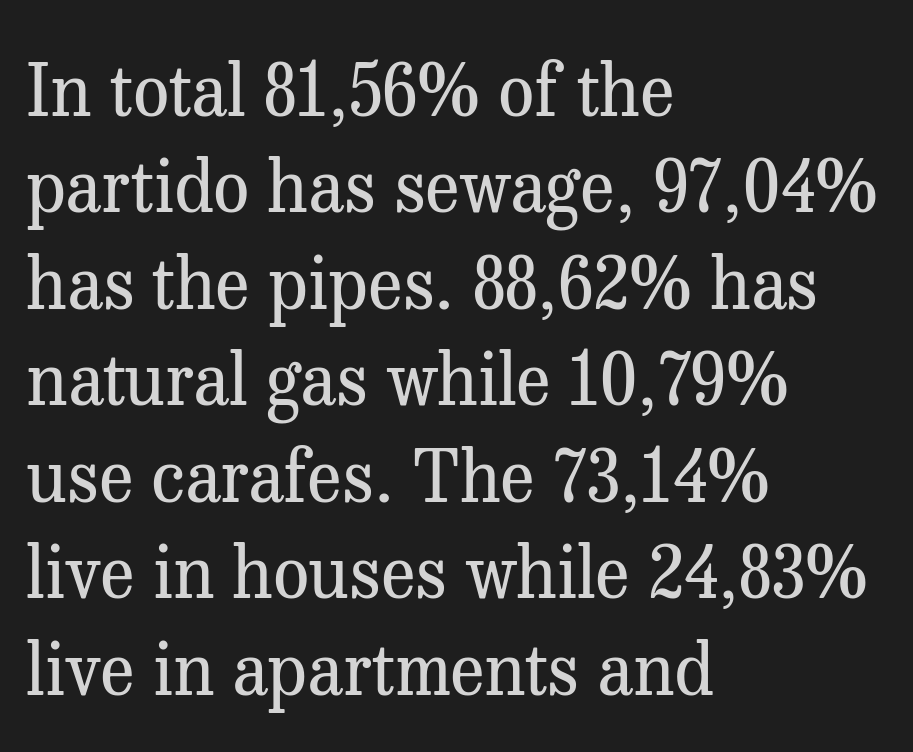
{"serif": "yes", "italic": "no", "bold": "no", "weight": "regular", "width": "normal", "stroke_contrast": "medium", "x_height": "medium", "monospaced": "no", "underline": "no", "align": "left", "line_spacing": "normal", "line_spacing_ratio": 1.34, "letter_spacing": "normal", "letter_spacing_em": 0.0, "glyph_px": 72}
